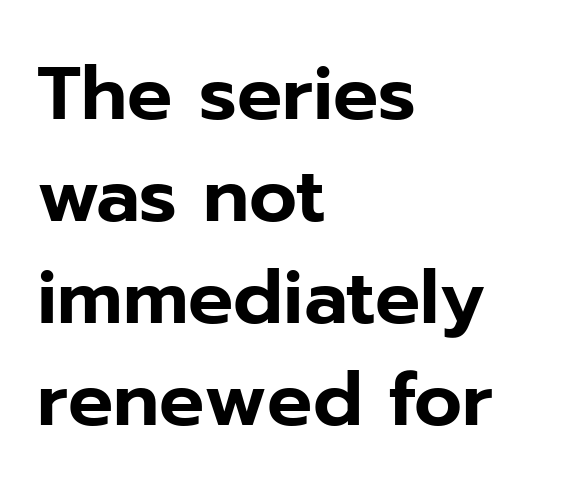
{"serif": "no", "italic": "no", "width": "normal", "stroke_contrast": "low", "x_height": "medium", "monospaced": "no", "underline": "no", "align": "left", "line_spacing": "normal", "line_spacing_ratio": 1.36, "letter_spacing": "normal", "letter_spacing_em": 0.0, "glyph_px": 75}
